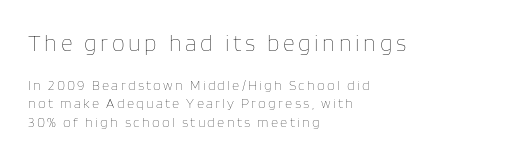
Q: Is the text bold? A: No.
Q: Is the text italic (slanted)? A: No, it is upright.
Q: Is the text underlined? A: No.
Q: How is the paragraph aligned? A: Left-aligned.
Q: Is the spacing between lines tight, normal or loose? A: Normal.
Q: Which block of text is set in a larger size, the first (top) or the second (bottom)? A: The first (top) one.
